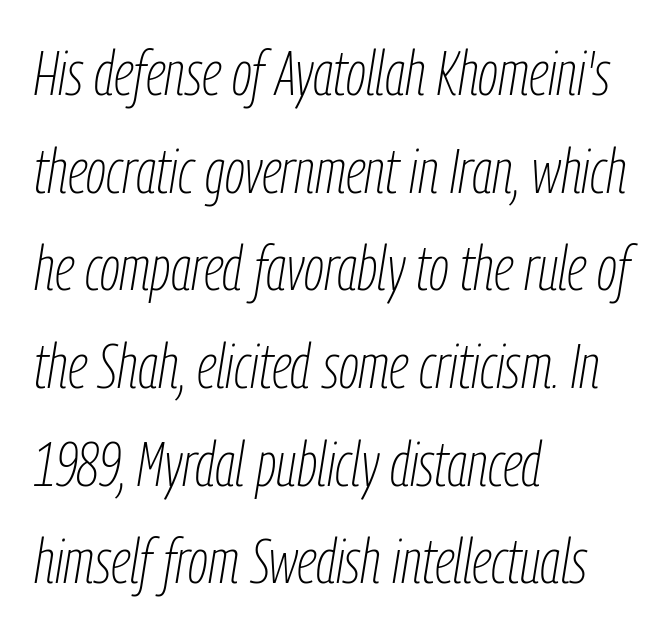
The image shows 63 px thin, condensed type, italic (leaning right); set left-aligned, normal line spacing (1.55x), normal letter spacing, not underlined; low stroke contrast and a medium x-height.
